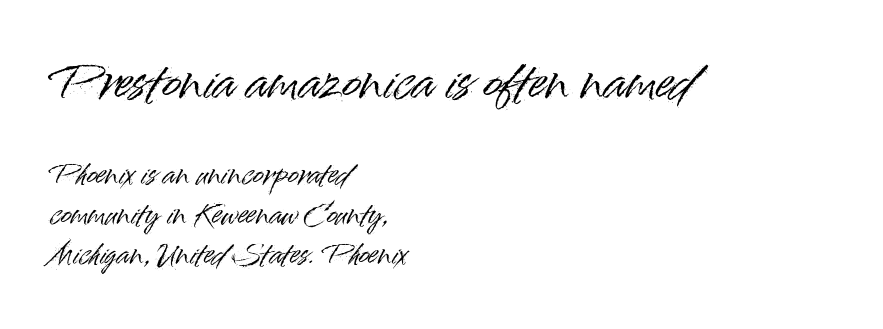
Standard letterfit; no display-style spreading of the glyphs. Nope, no serifs anywhere on these letters. Beneath every word, the page is bare. The designer gave the opening block more size than the closing block.
